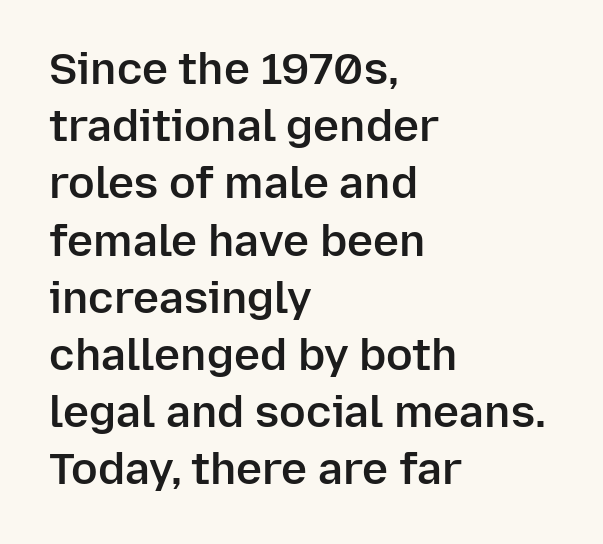
Q: Is the text bold? A: Semi-bold.
Q: Is the text italic (slanted)? A: No, it is upright.
Q: Is the typeface a serif or a sans-serif typeface? A: Sans-serif.
Q: Is the text underlined? A: No.
Q: How is the paragraph aligned? A: Left-aligned.
Q: Is the spacing between letters normal or unusually wide? A: Normal.
Q: Is the spacing between lines tight, normal or loose? A: Normal.
Q: Width (condensed, normal, or wide)? A: Normal.
Q: Stroke contrast? A: Low.
Q: x-height? A: Medium.
Q: Monospaced? A: No.
